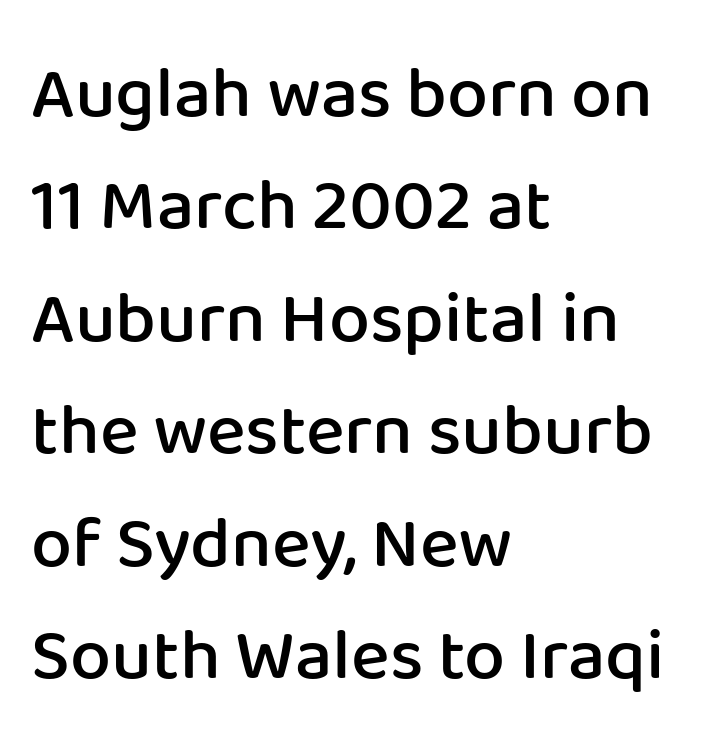
Q: Is the text bold? A: Semi-bold.
Q: Is the text italic (slanted)? A: No, it is upright.
Q: Is the typeface a serif or a sans-serif typeface? A: Sans-serif.
Q: Is the text underlined? A: No.
Q: How is the paragraph aligned? A: Left-aligned.
Q: Is the spacing between letters normal or unusually wide? A: Normal.
Q: Is the spacing between lines tight, normal or loose? A: Normal.
Q: Width (condensed, normal, or wide)? A: Normal.
Q: Stroke contrast? A: Low.
Q: x-height? A: Medium.
Q: Monospaced? A: No.
